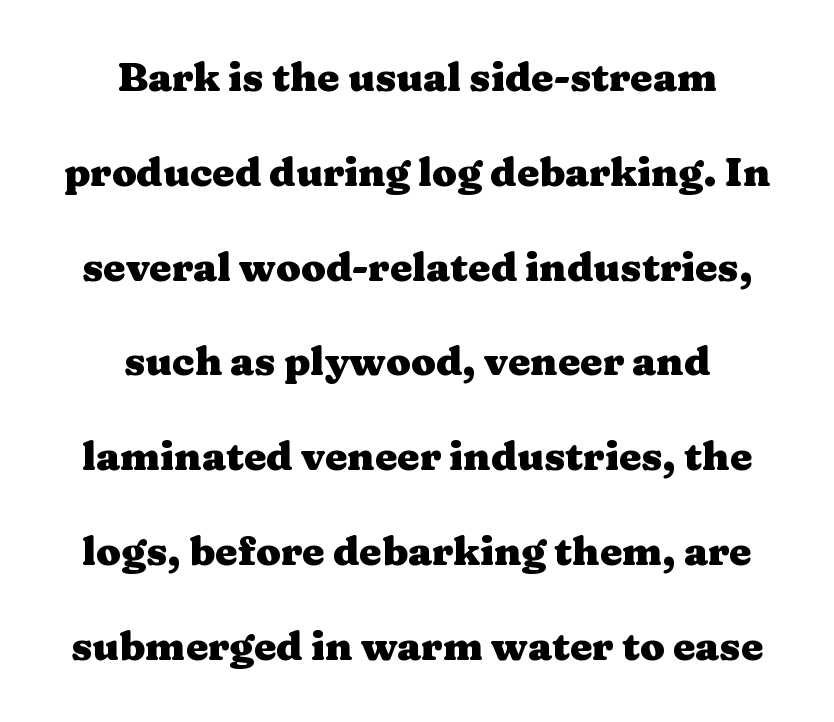
{"serif": "yes", "italic": "no", "bold": "yes", "weight": "heavy", "width": "wide", "stroke_contrast": "medium", "x_height": "medium", "monospaced": "no", "underline": "no", "align": "center", "line_spacing": "loose", "line_spacing_ratio": 2.37, "letter_spacing": "normal", "letter_spacing_em": 0.0, "glyph_px": 40}
